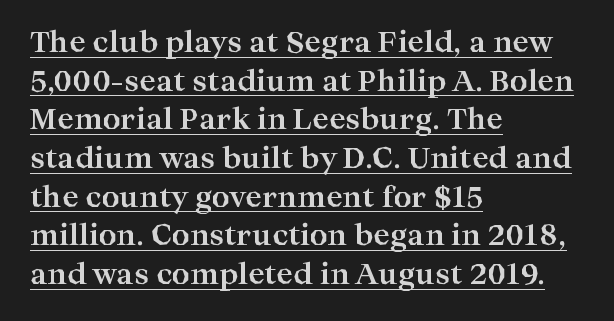
Compared with undecorated copy, this sample adds a rule below the words. Honestly, the letter spacing is just normal — you wouldn't notice it. Evenly set lines give the paragraph a standard silhouette. In terms of weight, the rendering is a true, heavy bold.
